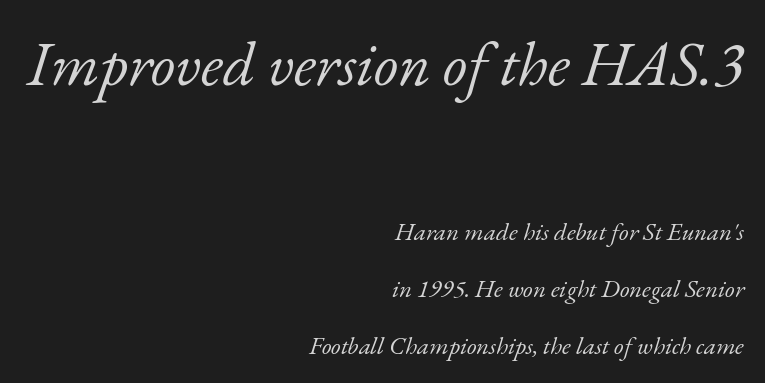
Each letter keeps its own natural width here, so spacing adapts to shape. What stands out about the letter spacing? Nothing — it is the standard amount. Reading down the block, your eye finds every line finishing at a fixed right position. Whoever set this chose breathing room over compactness in the vertical rhythm.
